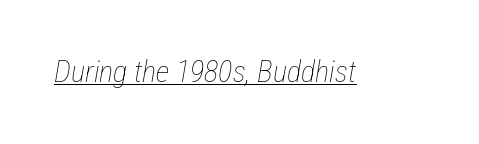
The image shows 30 px thin, condensed type, italic (leaning right); set normal letter spacing, underlined; low stroke contrast and a medium x-height.
